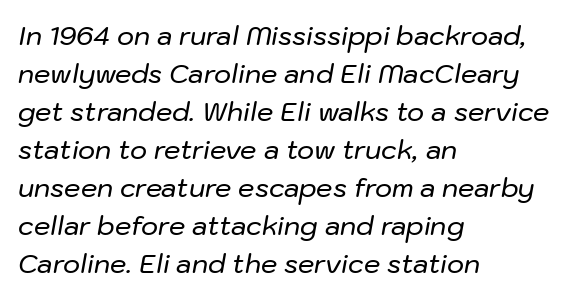
{"italic": "yes", "lean": "right", "slant_degrees": 10, "underline": "no", "align": "left", "line_spacing": "normal", "line_spacing_ratio": 1.46, "letter_spacing": "normal", "letter_spacing_em": 0.0, "glyph_px": 26}
